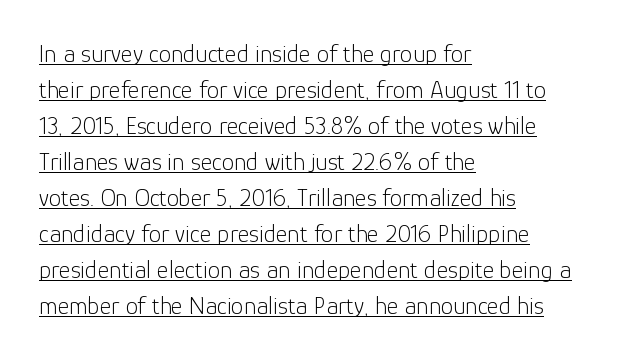
{"italic": "no", "bold": "no", "underline": "yes", "align": "left", "line_spacing": "normal", "line_spacing_ratio": 1.44, "letter_spacing": "normal", "letter_spacing_em": 0.0, "glyph_px": 25}
